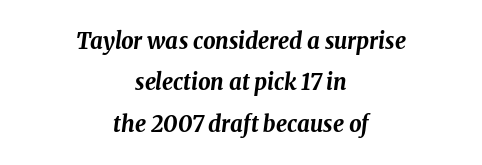
{"italic": "yes", "lean": "right", "slant_degrees": 8, "bold": "yes", "underline": "no", "align": "center", "line_spacing_ratio": 1.88, "letter_spacing": "normal", "letter_spacing_em": 0.0, "glyph_px": 22}
